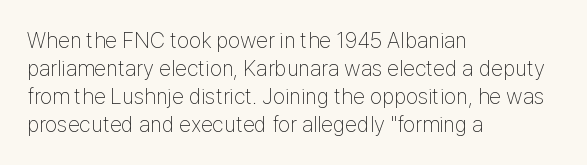
{"italic": "no", "bold": "no", "underline": "no", "align": "left", "line_spacing": "normal", "line_spacing_ratio": 1.27, "letter_spacing": "normal", "letter_spacing_em": 0.0, "glyph_px": 22}
